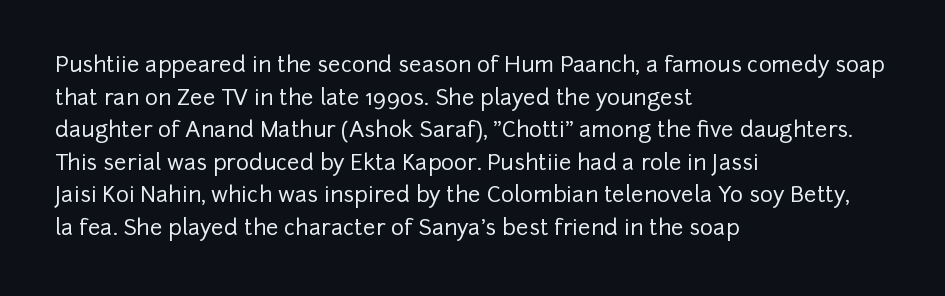
Q: Is the text italic (slanted)? A: No, it is upright.
Q: Is the text underlined? A: No.
Q: How is the paragraph aligned? A: Left-aligned.
Q: Is the spacing between letters normal or unusually wide? A: Normal.
Q: Is the spacing between lines tight, normal or loose? A: Normal.
